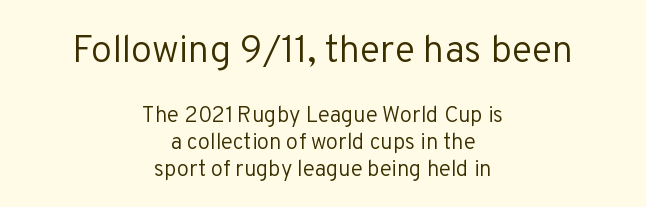
{"serif": "no", "italic": "no", "bold": "no", "weight": "regular", "width": "normal", "stroke_contrast": "low", "x_height": "medium", "monospaced": "no", "underline": "no", "align": "center", "line_spacing_ratio": 1.21, "letter_spacing": "normal", "letter_spacing_em": 0.0, "larger_block": "first", "size_ratio": 1.73, "glyph_px": 38}
